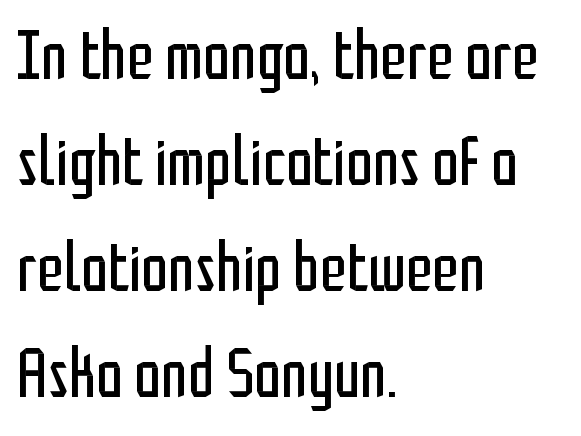
{"serif": "no", "italic": "no", "bold": "no", "weight": "regular", "width": "condensed", "stroke_contrast": "low", "x_height": "medium", "monospaced": "no", "underline": "no", "align": "left", "line_spacing": "normal", "line_spacing_ratio": 1.56, "letter_spacing": "normal", "letter_spacing_em": 0.0, "glyph_px": 68}
